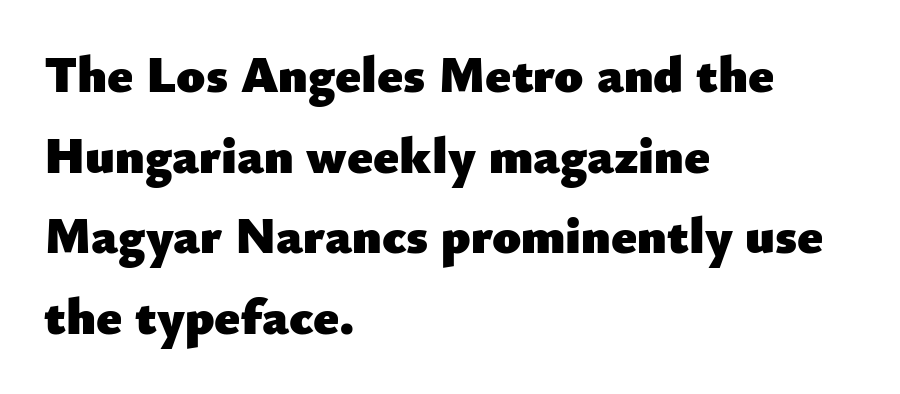
The tracking reads as untouched default to a designer's eye. Posture: vertical. Leftover space on each line is placed entirely after the last word. A typesetter would call this proportional, since set widths differ per character. Rows of type keep a routine distance in the vertical direction. The face used here has the dense, thick strokes of a bold.
